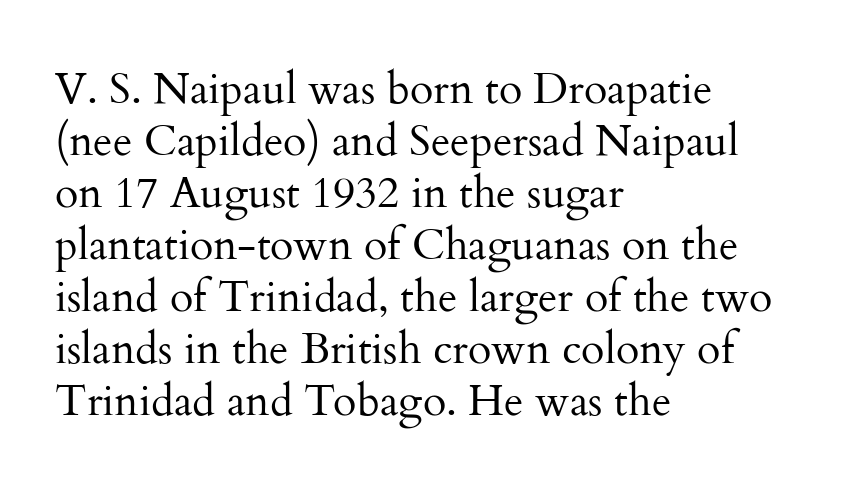
Is this a heavy cut? Hardly; it is regular or lighter. The string is rendered with underlining switched off. Note the varied advance widths — an 'i' is clearly narrower than an 'm'. Characters remain perfectly vertical along every line. Spacing between characters is what you'd get straight out of the box. The glyphs in this specimen are seriffed.
